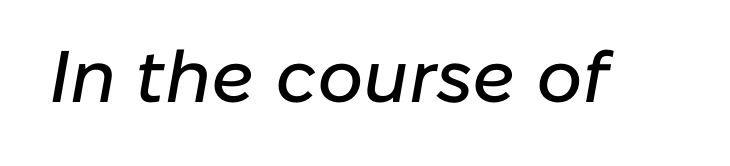
Q: Is the text italic (slanted)? A: Yes, it leans right by about 10 degrees.
Q: Is the text underlined? A: No.
Q: Is the spacing between letters normal or unusually wide? A: Normal.
Q: Width (condensed, normal, or wide)? A: Normal.
Q: Stroke contrast? A: Low.
Q: x-height? A: Medium.
Q: Monospaced? A: No.
